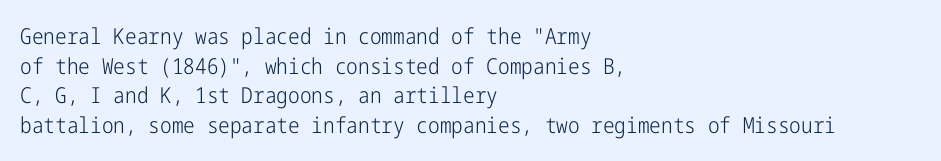
Q: Is the text bold? A: No.
Q: Is the text italic (slanted)? A: No, it is upright.
Q: Is the text underlined? A: No.
Q: How is the paragraph aligned? A: Left-aligned.
Q: Is the spacing between letters normal or unusually wide? A: Normal.
Q: Is the spacing between lines tight, normal or loose? A: Normal.
